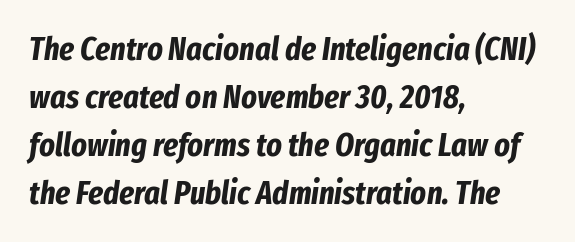
The image shows 33 px bold, condensed type, italic (leaning right); set left-aligned, normal line spacing (1.45x), normal letter spacing, not underlined; low stroke contrast and a medium x-height.
